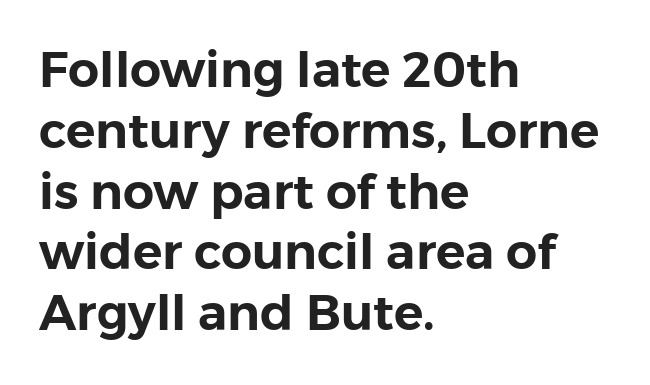
The rendering uses natural spacing where letterforms have individual widths. No extra tracking has been applied to these lines. The font's upright variant was chosen for this text. The face used here is a sans, in the tradition of grotesques and geometrics. Bare-footed words on every line.
